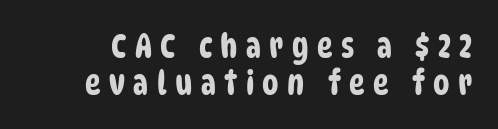
{"serif": "no", "width": "condensed", "stroke_contrast": "low", "x_height": "large", "monospaced": "no", "underline": "no", "line_spacing": "tight", "line_spacing_ratio": 1.11, "letter_spacing": "wide", "letter_spacing_em": 0.25, "glyph_px": 33}
